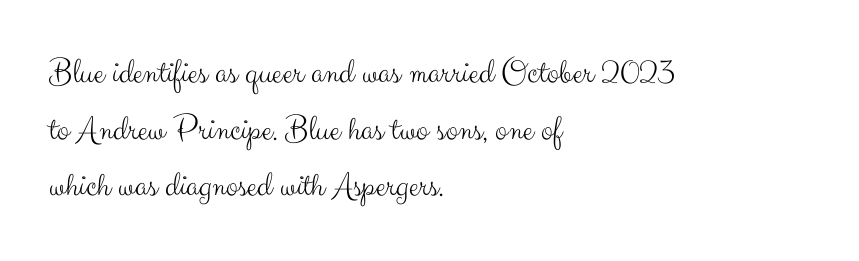
Q: Is the text bold? A: No.
Q: Is the text italic (slanted)? A: Yes.
Q: Is the typeface a serif or a sans-serif typeface? A: Sans-serif.
Q: Is the text underlined? A: No.
Q: How is the paragraph aligned? A: Left-aligned.
Q: Is the spacing between letters normal or unusually wide? A: Normal.
Q: Is the spacing between lines tight, normal or loose? A: Normal.
Q: Width (condensed, normal, or wide)? A: Normal.
Q: Stroke contrast? A: Medium.
Q: x-height? A: Small.
Q: Monospaced? A: No.
